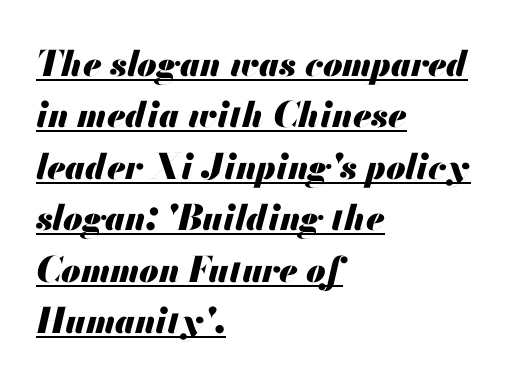
Weight: bold. Line beginnings align vertically; line endings do not. This sample uses an oblique cut, with every glyph tilted off the vertical. Quick note: interline space is typical. Tracking here is standard; glyphs follow each other at the usual distance.
